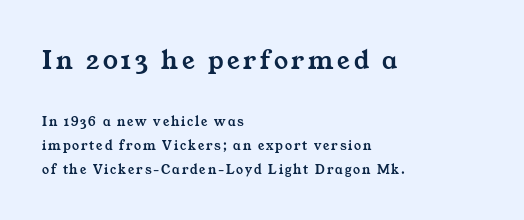
Q: Is the typeface a serif or a sans-serif typeface? A: Serif.
Q: Is the text underlined? A: No.
Q: How is the paragraph aligned? A: Left-aligned.
Q: Is the spacing between lines tight, normal or loose? A: Normal.
Q: Which block of text is set in a larger size, the first (top) or the second (bottom)? A: The first (top) one.
Q: Width (condensed, normal, or wide)? A: Wide.
Q: Stroke contrast? A: Medium.
Q: x-height? A: Medium.
Q: Monospaced? A: No.
